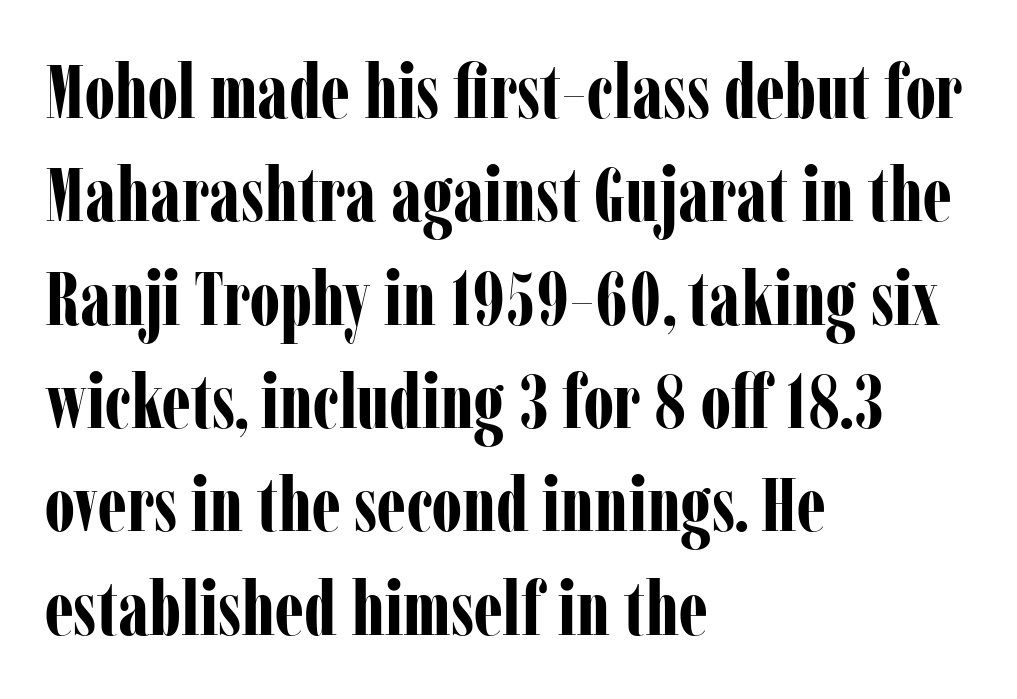
Every row of glyphs begins at an identical x-position on the left. Look at the bottom of the vertical strokes: they flare into serifs here. Compared with typical body copy, the letter spacing here is the same. No word sits above an underline.
